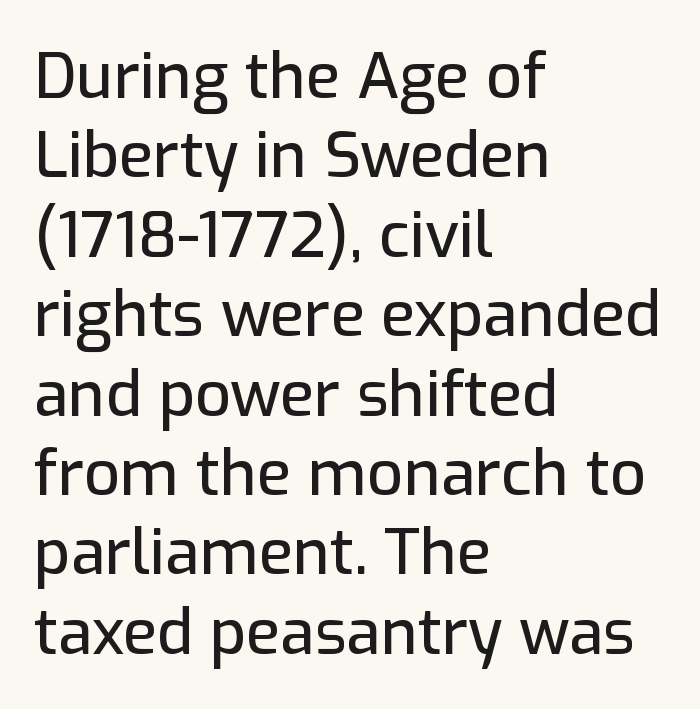
{"serif": "no", "italic": "no", "width": "normal", "stroke_contrast": "low", "x_height": "medium", "monospaced": "no", "underline": "no", "align": "left", "line_spacing": "normal", "line_spacing_ratio": 1.26, "letter_spacing": "normal", "letter_spacing_em": 0.0, "glyph_px": 63}
